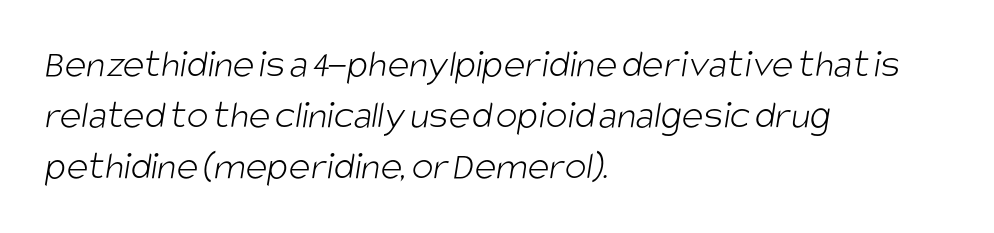
The face used here is proportionally spaced, like ordinary book or web type. Each word holds together tightly as a unit, with standard inter-letter gaps. Underlining? Definitely not there. Where is the straight margin? On the left. This sample uses a sans-serif face.
